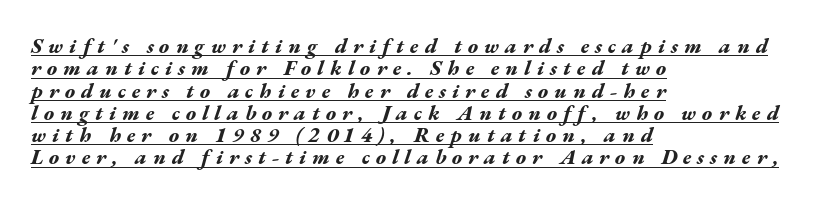
How are the letters spaced? Widely, with obvious added tracking. Has an underline been added? It has. Which margin do the lines hug? The left one — the right edge is uneven. The letters are bold, with thick, heavy strokes.
